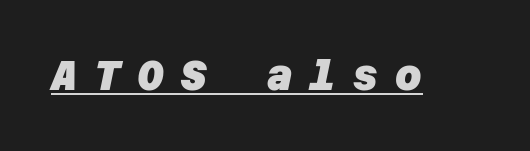
{"serif": "no", "bold": "yes", "weight": "heavy", "width": "normal", "stroke_contrast": "low", "x_height": "large", "underline": "yes", "letter_spacing": "wide", "letter_spacing_em": 0.4, "glyph_px": 41}
